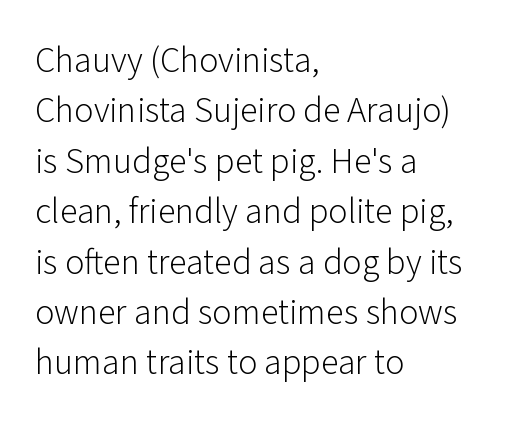
How would I describe the line gaps? Plain and ordinary. Every character sits straight up, as roman type does. The letters look calm and open, with moderate or lighter stems. Nobody touched the tracking dial on this one. Note the varied advance widths — an 'i' is clearly narrower than an 'm'. If you drew a ruler down the left edge, every line would touch it.
